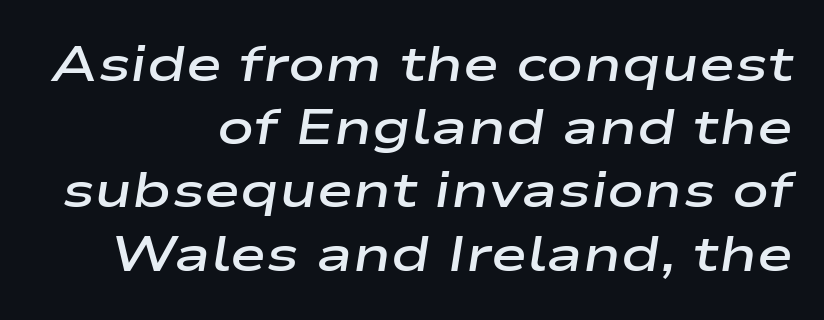
The image shows 49 px semibold, wide type, italic (leaning right); set right-aligned, normal line spacing (1.29x), normal letter spacing, not underlined; low stroke contrast and a medium x-height.
